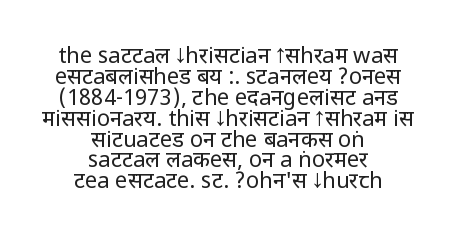
{"italic": "no", "bold": "no", "underline": "no", "align": "center", "line_spacing": "tight", "line_spacing_ratio": 0.95, "letter_spacing": "normal", "letter_spacing_em": 0.0, "glyph_px": 22}
